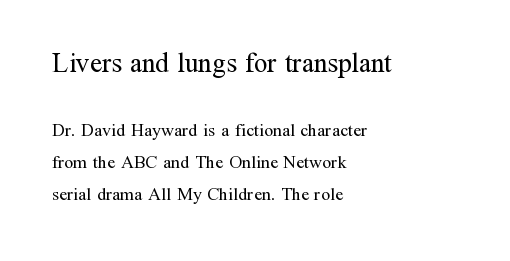
The image shows 27 px text type, upright; set left-aligned, line spacing 1.78x, normal letter spacing, not underlined; the first (top) block is 1.5x larger.
